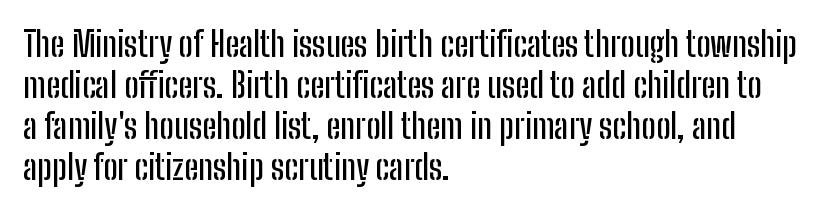
The ragged edge is on the right, which tells us the setting is flush left. The text was rendered using a sans face with plain stroke endings. A clean baseline with only descenders dipping below it. Varying glyph widths throughout — classic text-font behaviour. These lines were composed using upright roman letters.
